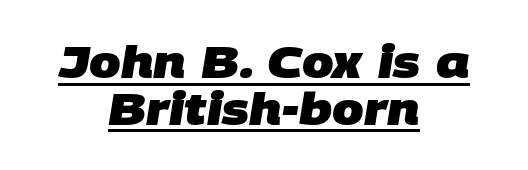
The image shows 45 px heavy sans-serif type; set centered, tight line spacing (1.04x), normal letter spacing, underlined; low stroke contrast and a large x-height.
